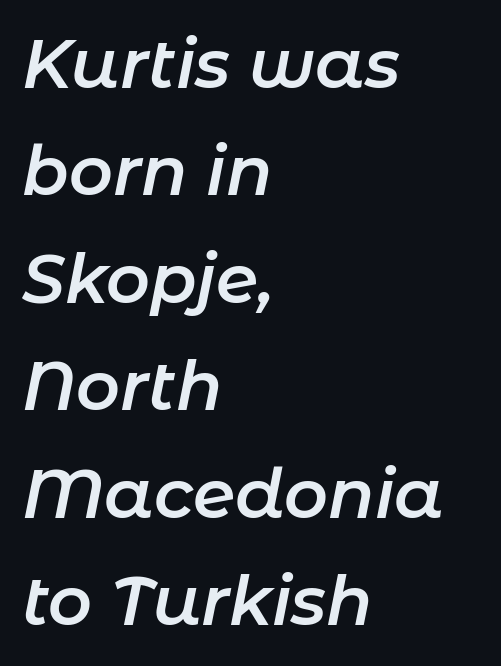
{"italic": "yes", "lean": "right", "slant_degrees": 11, "bold": "semi", "weight": "semibold", "width": "normal", "stroke_contrast": "low", "x_height": "medium", "monospaced": "no", "underline": "no", "align": "left", "line_spacing": "normal", "line_spacing_ratio": 1.58, "letter_spacing": "normal", "letter_spacing_em": 0.0, "glyph_px": 68}
